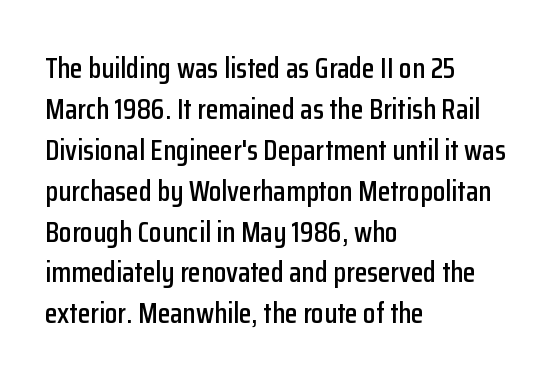
{"serif": "no", "italic": "no", "width": "condensed", "stroke_contrast": "low", "x_height": "medium", "monospaced": "no", "underline": "no", "align": "left", "line_spacing": "normal", "line_spacing_ratio": 1.41, "letter_spacing": "normal", "letter_spacing_em": 0.0, "glyph_px": 29}
